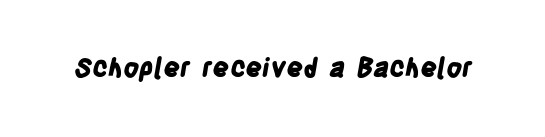
{"bold": "yes", "underline": "no", "letter_spacing": "normal", "letter_spacing_em": 0.0, "glyph_px": 26}
